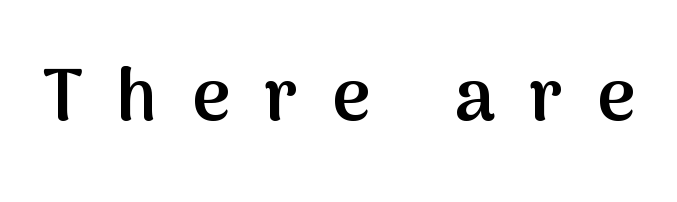
{"serif": "no", "italic": "no", "bold": "semi", "weight": "semibold", "width": "normal", "stroke_contrast": "medium", "x_height": "medium", "monospaced": "no", "underline": "no", "letter_spacing": "wide", "letter_spacing_em": 0.47, "glyph_px": 73}
